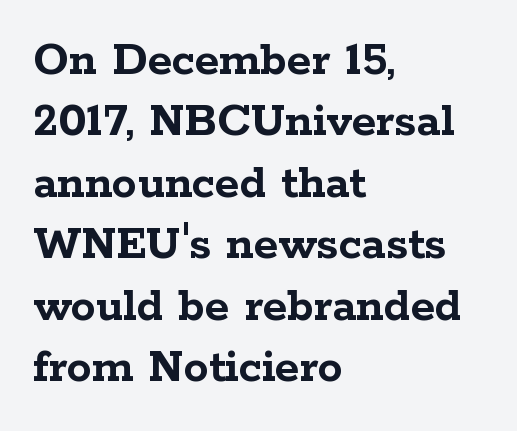
Q: Is the text bold? A: Yes.
Q: Is the text italic (slanted)? A: No, it is upright.
Q: Is the typeface a serif or a sans-serif typeface? A: Serif.
Q: Is the text underlined? A: No.
Q: How is the paragraph aligned? A: Left-aligned.
Q: Is the spacing between letters normal or unusually wide? A: Normal.
Q: Width (condensed, normal, or wide)? A: Wide.
Q: Stroke contrast? A: Low.
Q: x-height? A: Medium.
Q: Monospaced? A: No.
